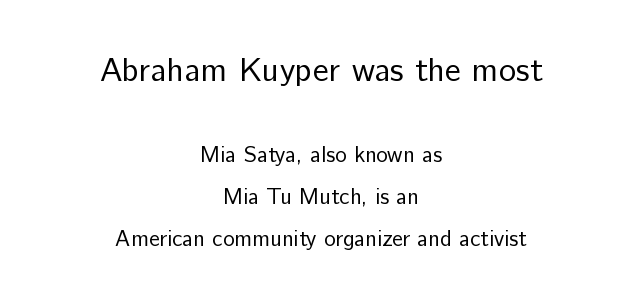
{"serif": "no", "italic": "no", "bold": "no", "weight": "regular", "width": "normal", "stroke_contrast": "low", "x_height": "medium", "monospaced": "no", "underline": "no", "align": "center", "line_spacing": "loose", "line_spacing_ratio": 1.92, "letter_spacing": "normal", "letter_spacing_em": 0.0, "larger_block": "first", "size_ratio": 1.5, "glyph_px": 33}
